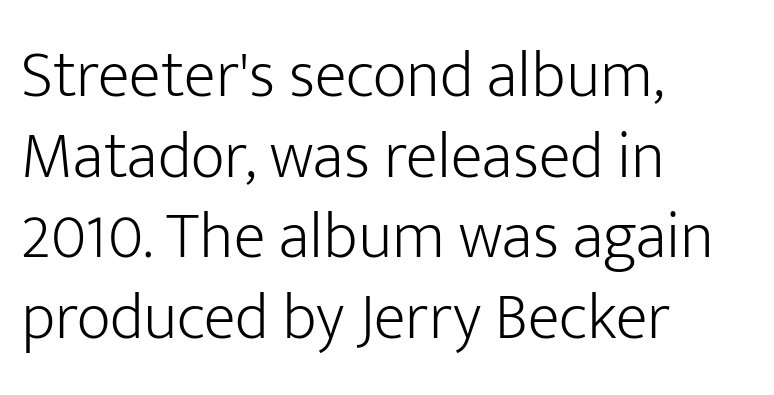
The image shows 66 px light sans-serif type, upright; set left-aligned, line spacing 1.22x, normal letter spacing, not underlined; low stroke contrast and a medium x-height.
